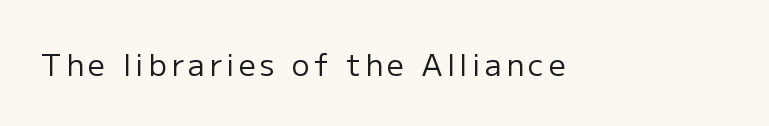
Q: Is the text bold? A: No.
Q: Is the text italic (slanted)? A: No, it is upright.
Q: Is the typeface a serif or a sans-serif typeface? A: Sans-serif.
Q: Is the text underlined? A: No.
Q: Width (condensed, normal, or wide)? A: Normal.
Q: Stroke contrast? A: Low.
Q: x-height? A: Medium.
Q: Monospaced? A: No.
